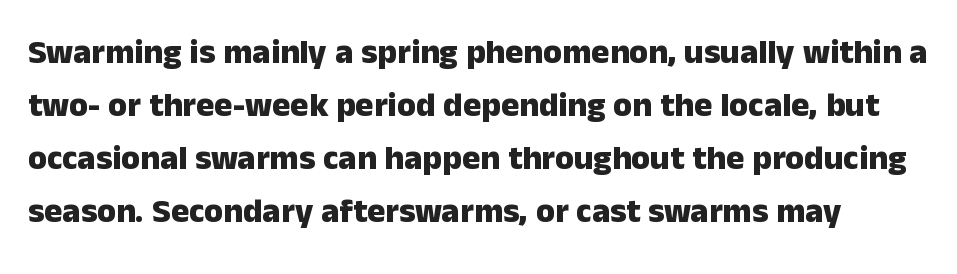
The image shows 34 px heavy sans-serif type, upright; set normal line spacing (1.56x), normal letter spacing, not underlined; low stroke contrast and a medium x-height.
